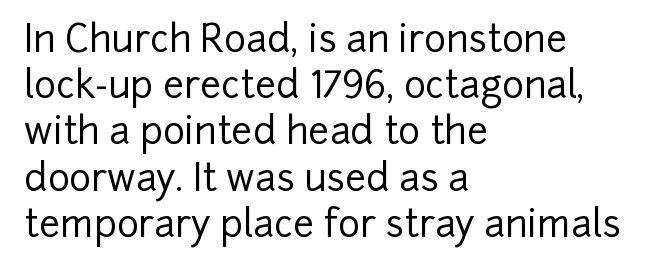
Between one letter and the next there's only the usual sliver of space. Type style note: lacks serifs. Horizontally, the lines are justified to the leading edge only. This is roman type, the default non-slanted kind. These lines are rendered in a variable-pitch font. The words here are not underlined.
